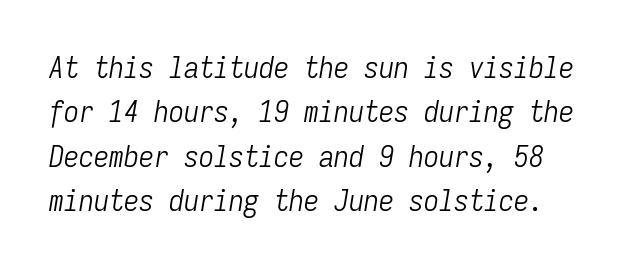
The image shows 30 px light, condensed type, italic (leaning right), monospaced; set normal line spacing (1.48x), normal letter spacing, not underlined; low stroke contrast and a medium x-height.
